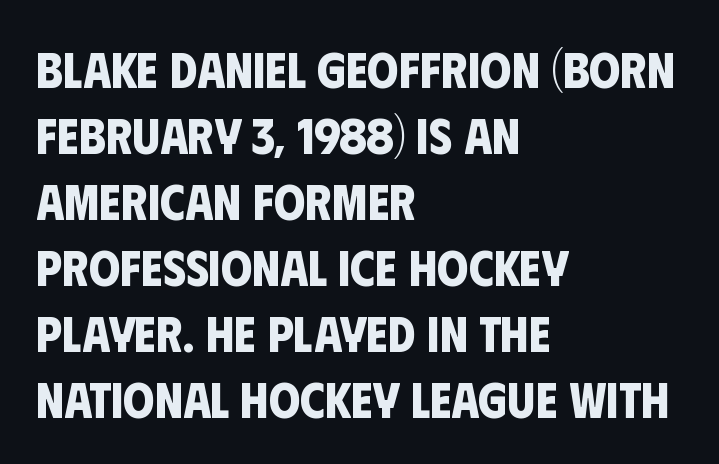
{"serif": "no", "bold": "yes", "weight": "bold", "width": "condensed", "stroke_contrast": "low", "x_height": "large", "monospaced": "no", "underline": "no", "align": "left", "line_spacing": "normal", "line_spacing_ratio": 1.32, "letter_spacing": "normal", "letter_spacing_em": 0.0, "glyph_px": 50}
